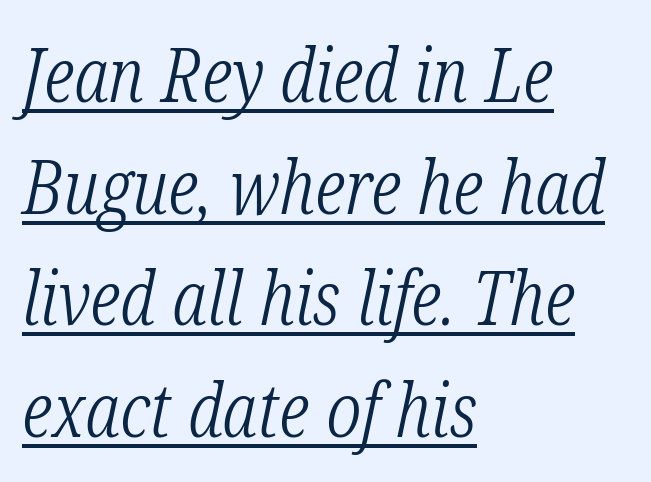
The image shows 74 px light, condensed serif type, italic (leaning right); set left-aligned, normal line spacing (1.51x), normal letter spacing, underlined; low stroke contrast and a medium x-height.
